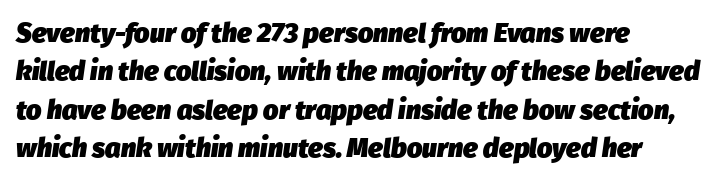
{"italic": "yes", "lean": "right", "slant_degrees": 8, "bold": "yes", "underline": "no", "align": "left", "line_spacing": "normal", "line_spacing_ratio": 1.42, "letter_spacing": "normal", "letter_spacing_em": 0.0, "glyph_px": 27}
